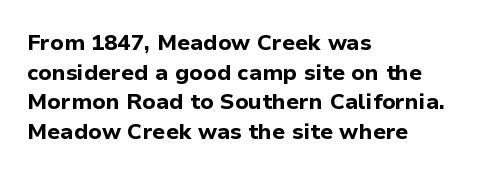
Q: Is the text bold? A: Yes.
Q: Is the text italic (slanted)? A: No, it is upright.
Q: Is the text underlined? A: No.
Q: How is the paragraph aligned? A: Left-aligned.
Q: Is the spacing between letters normal or unusually wide? A: Normal.
Q: Is the spacing between lines tight, normal or loose? A: Normal.
